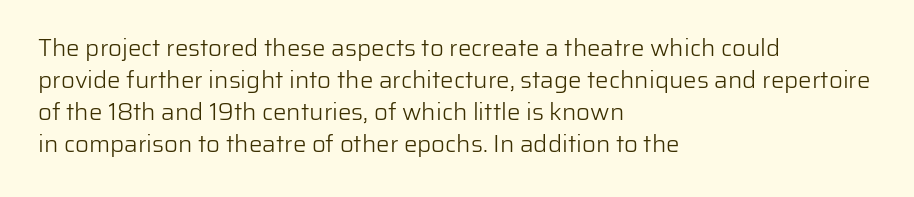
The strip under each line holds only bare page. You could call the tracking neutral — neither tight nor loose. Where is the straight margin? On the left. Upright lettering throughout. The weight tops out at a normal text grade.
